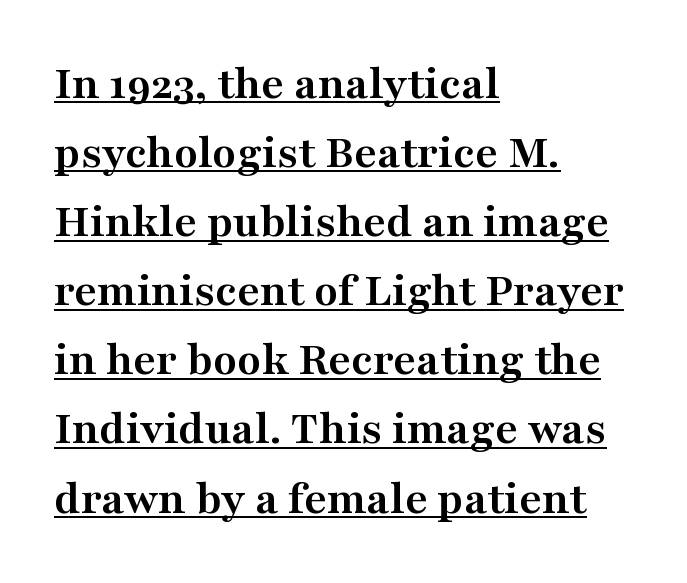
Between one letter and the next there's only the usual sliver of space. This block has exactly the height ordinary leading produces. A typesetter would call this proportional, since set widths differ per character. This is the regular roman posture of the typeface.
